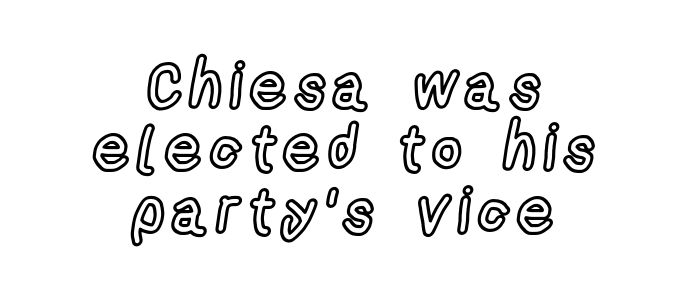
{"width": "condensed", "x_height": "medium", "monospaced": "no", "underline": "no", "align": "center", "line_spacing": "tight", "line_spacing_ratio": 0.99, "glyph_px": 63}
